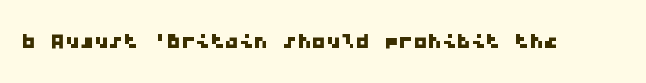
Q: Is the typeface a serif or a sans-serif typeface? A: Sans-serif.
Q: Is the text underlined? A: No.
Q: Is the spacing between letters normal or unusually wide? A: Normal.
Q: Width (condensed, normal, or wide)? A: Wide.
Q: Stroke contrast? A: Low.
Q: x-height? A: Medium.
Q: Monospaced? A: Yes.
